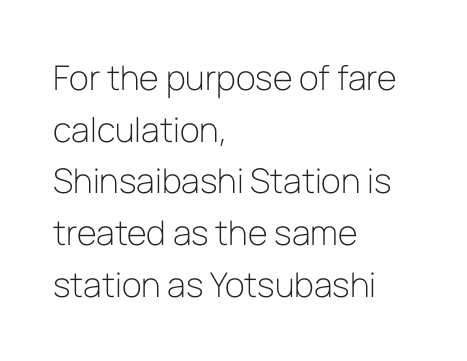
{"serif": "no", "italic": "no", "bold": "no", "weight": "light", "width": "normal", "stroke_contrast": "low", "x_height": "medium", "monospaced": "no", "underline": "no", "align": "left", "line_spacing": "normal", "line_spacing_ratio": 1.52, "letter_spacing": "normal", "letter_spacing_em": 0.0, "glyph_px": 34}
